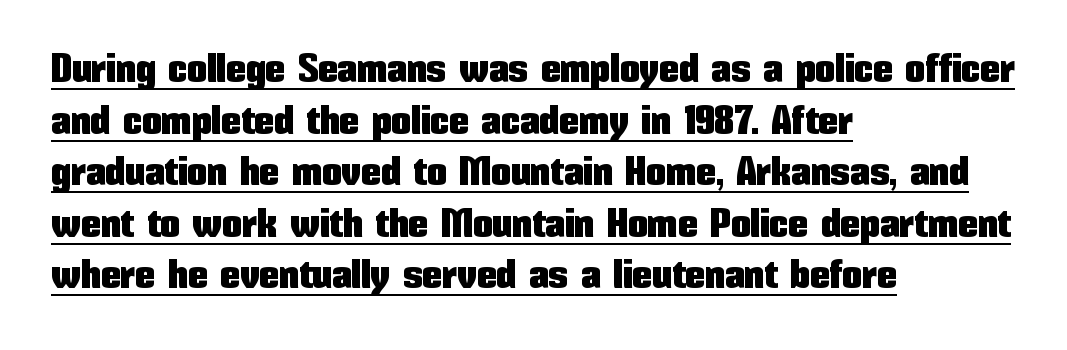
The image shows 40 px condensed sans-serif type, upright; set left-aligned, normal line spacing (1.29x), normal letter spacing, underlined; low stroke contrast and a medium x-height.
